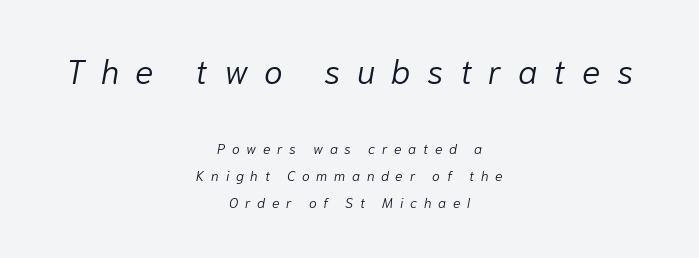
The image shows 34 px light type, italic (leaning right); set centered, loose line spacing (1.92x), unusually wide letter spacing (+0.48 em), not underlined; the first (top) block is 2.43x larger; low stroke contrast and a medium x-height.
